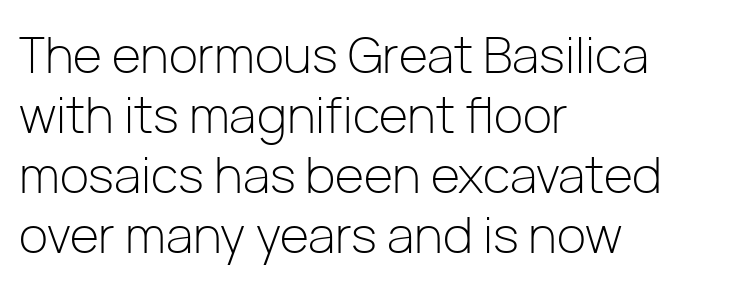
{"serif": "no", "italic": "no", "bold": "no", "weight": "light", "width": "normal", "stroke_contrast": "low", "x_height": "medium", "monospaced": "no", "underline": "no", "align": "left", "line_spacing_ratio": 1.2, "letter_spacing": "normal", "letter_spacing_em": 0.0, "glyph_px": 50}
